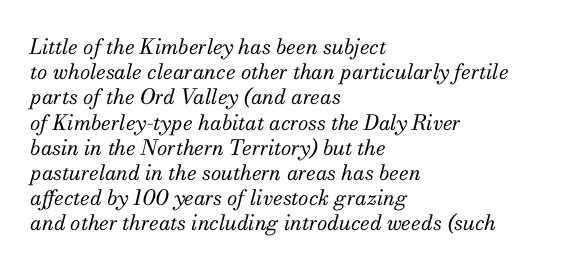
Q: Is the text bold? A: No.
Q: Is the text italic (slanted)? A: Yes, it leans right by about 13 degrees.
Q: Is the text underlined? A: No.
Q: How is the paragraph aligned? A: Left-aligned.
Q: Is the spacing between letters normal or unusually wide? A: Normal.
